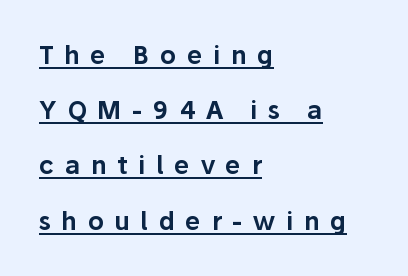
In CSS terms this would be text-align: left. Compared with typical paragraphs, the rows here are farther apart. A continuous stroke trails under the words, as in a hyperlink. In terms of letterspacing, this is a distinctly airy, spread setting. No italicization has been applied; the sample stays upright.
